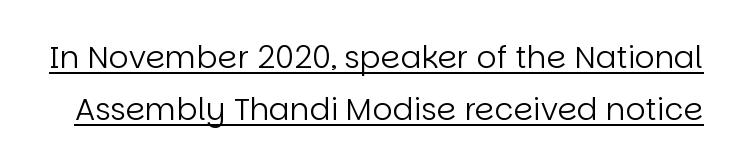
{"serif": "no", "italic": "no", "bold": "no", "weight": "regular", "width": "normal", "stroke_contrast": "low", "x_height": "large", "monospaced": "no", "underline": "yes", "line_spacing": "normal", "line_spacing_ratio": 1.68, "letter_spacing": "normal", "letter_spacing_em": 0.0, "glyph_px": 31}
